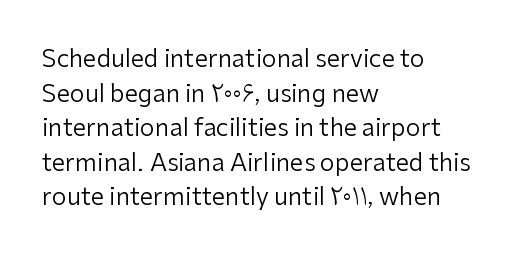
Regarding leading, the lines here are spaced in the standard way. The letters look calm and open, with moderate or lighter stems. Layout note: lines flush left. The rendering keeps characters at their native spacing. The lettering stays uniformly vertical, giving the passage a roman look. Underline: absent.
